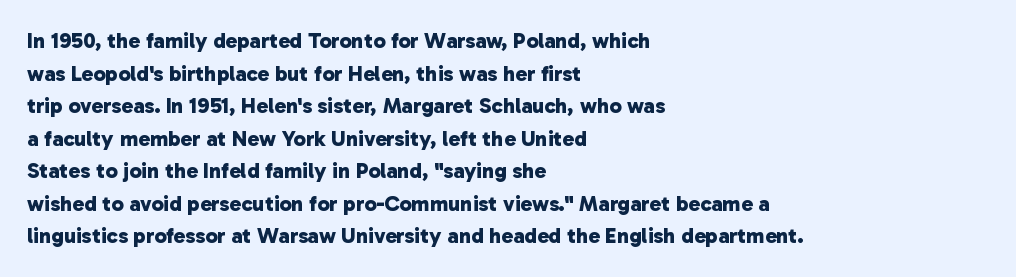
{"bold": "yes", "underline": "no", "align": "left", "line_spacing": "normal", "line_spacing_ratio": 1.48, "letter_spacing": "normal", "letter_spacing_em": 0.0, "glyph_px": 22}
